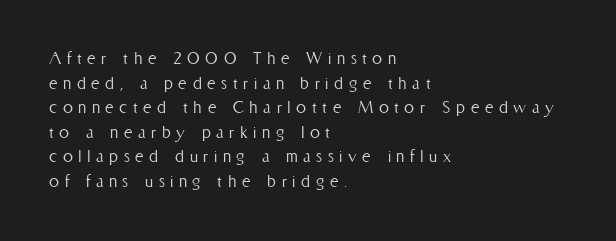
Posture: vertical. These lines have a slow, spaced-out rhythm from letter to letter. Reading down the block, your eye returns to a fixed left position each line. Is this a heavy cut? Hardly; it is regular or lighter. The zone under the glyphs is completely vacant.
